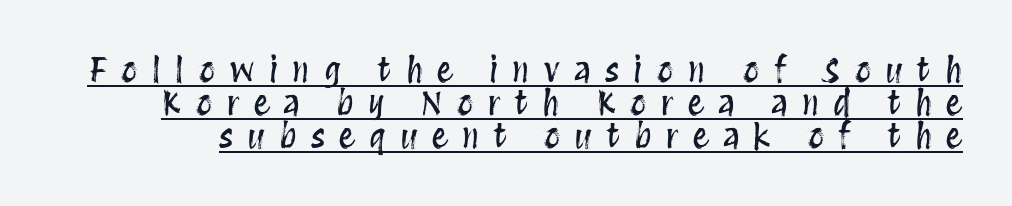
Q: Is the text italic (slanted)? A: No, it is upright.
Q: Is the text underlined? A: Yes.
Q: Is the spacing between letters normal or unusually wide? A: Unusually wide.
Q: Is the spacing between lines tight, normal or loose? A: Tight.
Q: Width (condensed, normal, or wide)? A: Condensed.
Q: Stroke contrast? A: Medium.
Q: x-height? A: Large.
Q: Monospaced? A: No.
